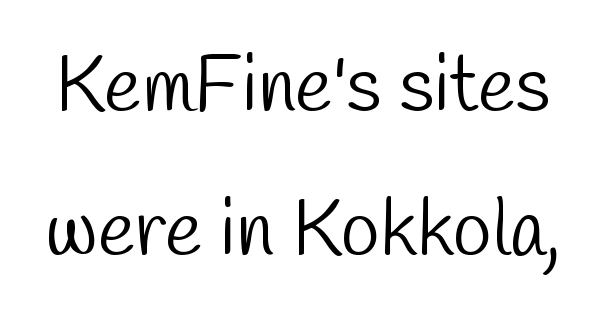
{"serif": "no", "bold": "no", "weight": "light", "width": "condensed", "stroke_contrast": "low", "x_height": "medium", "monospaced": "no", "underline": "no", "line_spacing_ratio": 1.82, "letter_spacing": "normal", "letter_spacing_em": 0.0, "glyph_px": 79}
